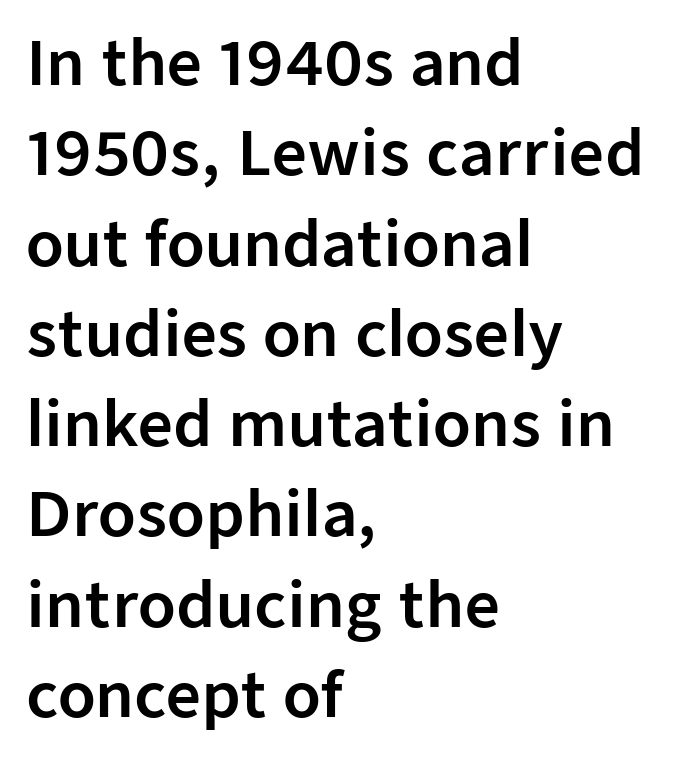
Compared with typical body copy, the letter spacing here is the same. Leading matches the norm, producing a regular column. Looks like regular typesetting: each glyph gets only the width it needs. You can tell from the bare stems that sans-serif type was used.
